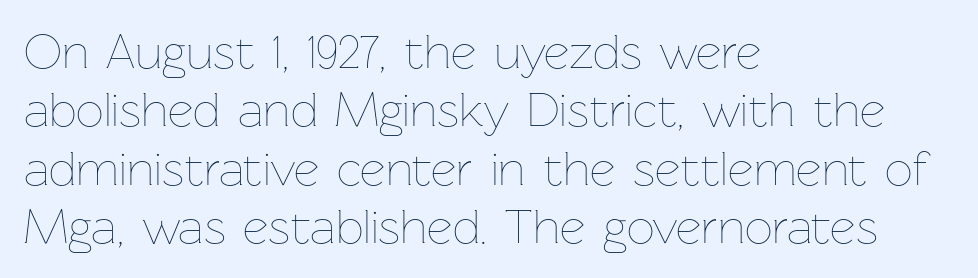
Left-aligned paragraph, ragged on the right. Bare-footed words on every line. These glyphs show unthickened strokes, regular width or finer. Each word holds together tightly as a unit, with standard inter-letter gaps.
